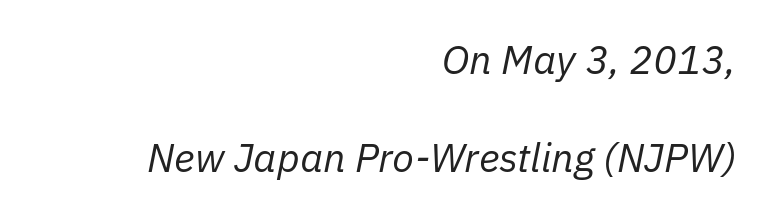
The image shows 40 px regular-weight type, italic (leaning right); set right-aligned, loose line spacing (2.44x), normal letter spacing, not underlined; low stroke contrast and a medium x-height.
